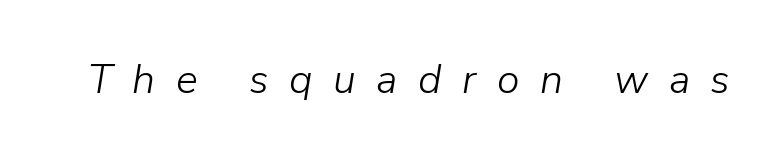
Q: Is the text bold? A: No.
Q: Is the text italic (slanted)? A: Yes, it leans right by about 9 degrees.
Q: Is the text underlined? A: No.
Q: Is the spacing between letters normal or unusually wide? A: Unusually wide.
Q: Width (condensed, normal, or wide)? A: Normal.
Q: Stroke contrast? A: Low.
Q: x-height? A: Medium.
Q: Monospaced? A: No.
